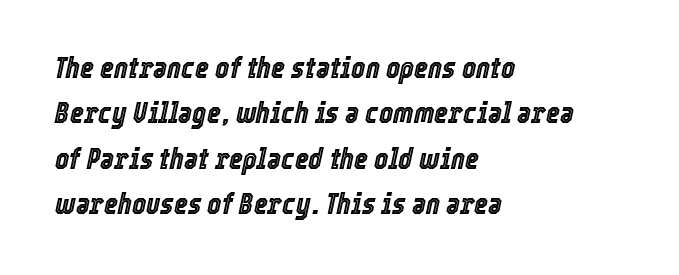
Nothing unusual about the tracking: characters are spaced as the font intends. There's an unmistakable incline to the writing here. The lines are quadded left. Looks like regular typesetting: each glyph gets only the width it needs.
